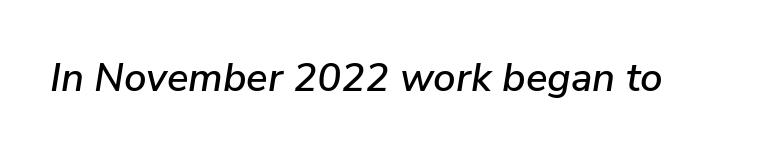
Q: Is the text italic (slanted)? A: Yes, it leans right by about 9 degrees.
Q: Is the text underlined? A: No.
Q: Is the spacing between letters normal or unusually wide? A: Normal.
Q: Width (condensed, normal, or wide)? A: Normal.
Q: Stroke contrast? A: Low.
Q: x-height? A: Medium.
Q: Monospaced? A: No.
